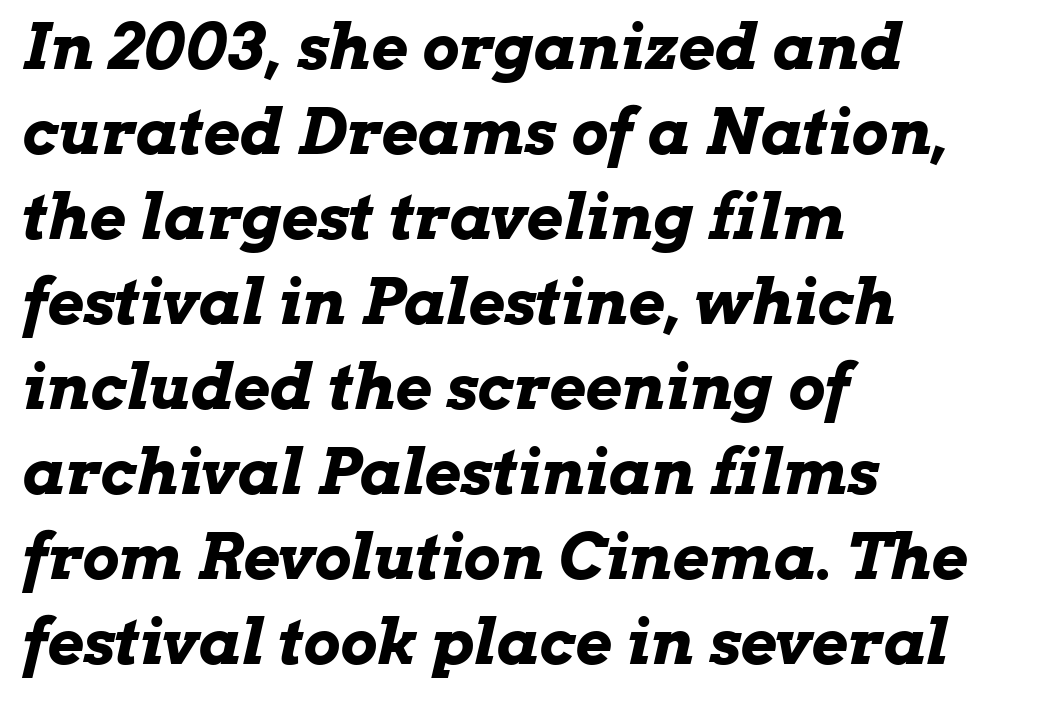
The face used here is proportionally spaced, like ordinary book or web type. The designer left line spacing at the default. The typesetting leans heavy: a genuine bold. Visually the block forms a straight wall on the left and a jagged coastline on the right.
